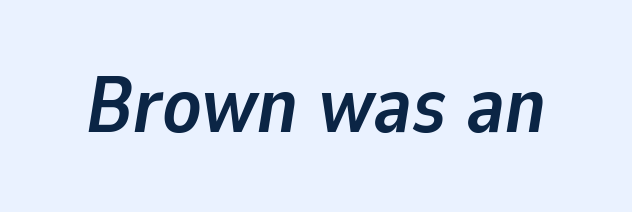
Q: Is the text bold? A: Yes.
Q: Is the text italic (slanted)? A: Yes, it leans right by about 9 degrees.
Q: Is the text underlined? A: No.
Q: Is the spacing between letters normal or unusually wide? A: Normal.
Q: Width (condensed, normal, or wide)? A: Normal.
Q: Stroke contrast? A: Low.
Q: x-height? A: Medium.
Q: Monospaced? A: No.
